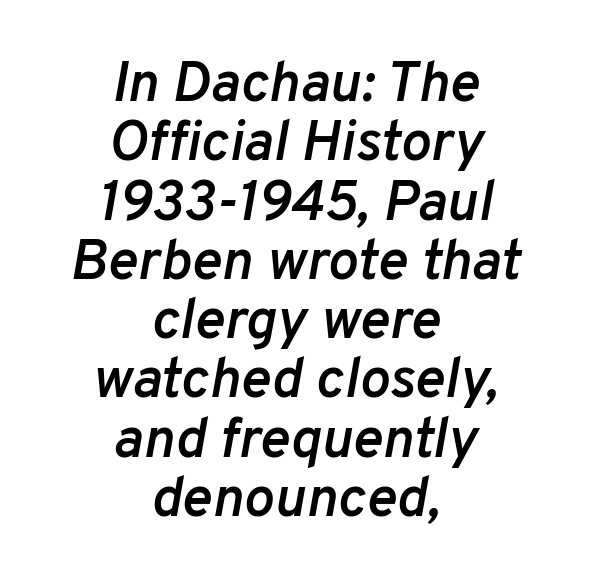
{"italic": "yes", "lean": "right", "slant_degrees": 10, "bold": "semi", "weight": "semibold", "width": "normal", "stroke_contrast": "low", "x_height": "medium", "monospaced": "no", "underline": "no", "align": "center", "line_spacing": "tight", "line_spacing_ratio": 1.04, "letter_spacing": "normal", "letter_spacing_em": 0.0, "glyph_px": 57}
